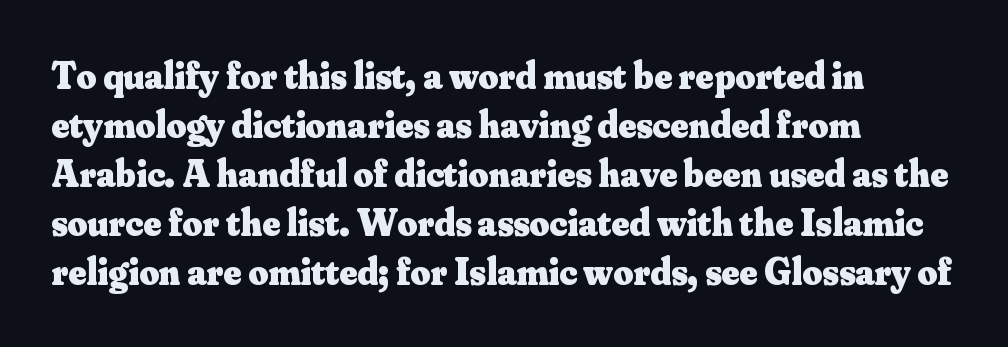
{"serif": "yes", "italic": "no", "bold": "yes", "weight": "heavy", "width": "normal", "stroke_contrast": "medium", "x_height": "small", "monospaced": "no", "underline": "no", "align": "left", "line_spacing": "normal", "line_spacing_ratio": 1.29, "letter_spacing": "normal", "letter_spacing_em": 0.0, "glyph_px": 38}
